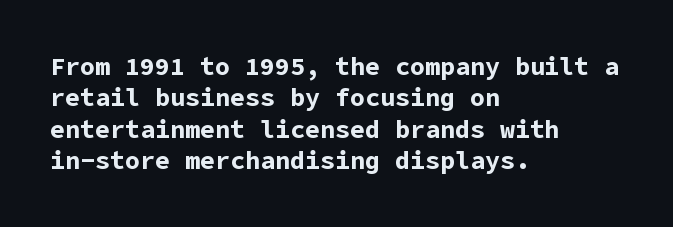
Q: Is the text bold? A: Yes.
Q: Is the text italic (slanted)? A: No, it is upright.
Q: Is the text underlined? A: No.
Q: How is the paragraph aligned? A: Left-aligned.
Q: Is the spacing between letters normal or unusually wide? A: Normal.
Q: Is the spacing between lines tight, normal or loose? A: Normal.
